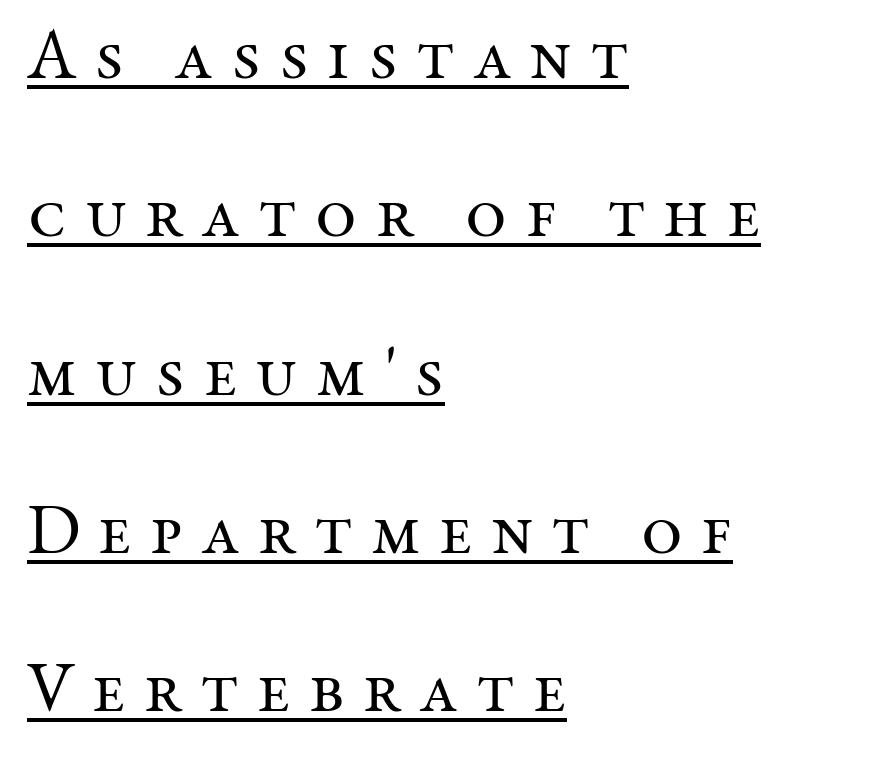
Q: Is the text bold? A: No.
Q: Is the text italic (slanted)? A: No, it is upright.
Q: Is the typeface a serif or a sans-serif typeface? A: Serif.
Q: Is the text underlined? A: Yes.
Q: How is the paragraph aligned? A: Left-aligned.
Q: Is the spacing between letters normal or unusually wide? A: Unusually wide.
Q: Is the spacing between lines tight, normal or loose? A: Loose.
Q: Width (condensed, normal, or wide)? A: Normal.
Q: Stroke contrast? A: Medium.
Q: x-height? A: Medium.
Q: Monospaced? A: No.
